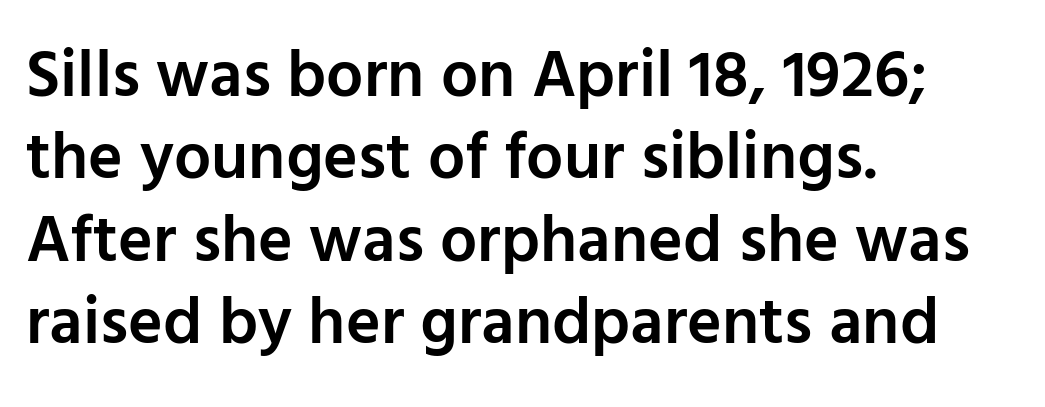
Q: Is the text bold? A: Semi-bold.
Q: Is the text italic (slanted)? A: No, it is upright.
Q: Is the typeface a serif or a sans-serif typeface? A: Sans-serif.
Q: Is the text underlined? A: No.
Q: How is the paragraph aligned? A: Left-aligned.
Q: Is the spacing between letters normal or unusually wide? A: Normal.
Q: Is the spacing between lines tight, normal or loose? A: Normal.
Q: Width (condensed, normal, or wide)? A: Normal.
Q: Stroke contrast? A: Low.
Q: x-height? A: Medium.
Q: Monospaced? A: No.
